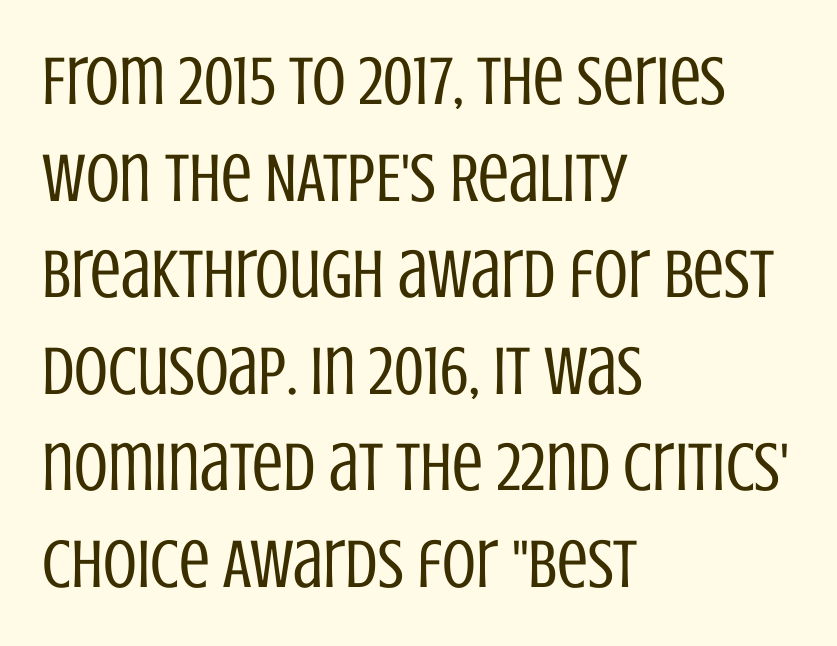
{"serif": "no", "italic": "no", "bold": "no", "weight": "regular", "width": "condensed", "stroke_contrast": "low", "x_height": "large", "monospaced": "no", "underline": "no", "align": "left", "line_spacing": "normal", "line_spacing_ratio": 1.4, "letter_spacing": "normal", "letter_spacing_em": 0.0, "glyph_px": 69}
